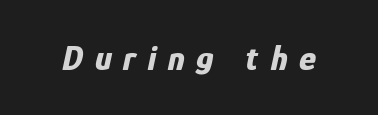
The string is rendered with underlining switched off. On the weight axis this lands at bold, roughly 700. An italicized treatment has been applied to the whole sample. You could not count columns in this text — the font is proportionally spaced. The letters are spread apart with noticeably loose tracking.
